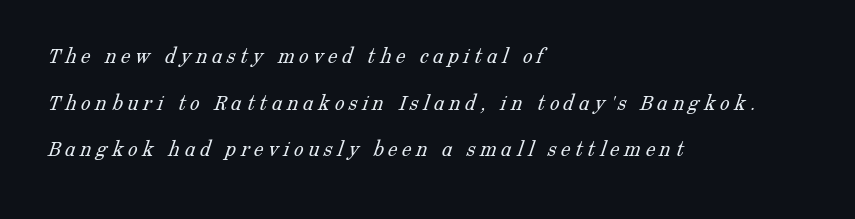
In terms of leading, this rendering errs on the spacious side. The glyphs are unaccompanied by any horizontal stroke below them. Stem width sits at or under what a default text font uses. Where is the straight margin? On the left.
